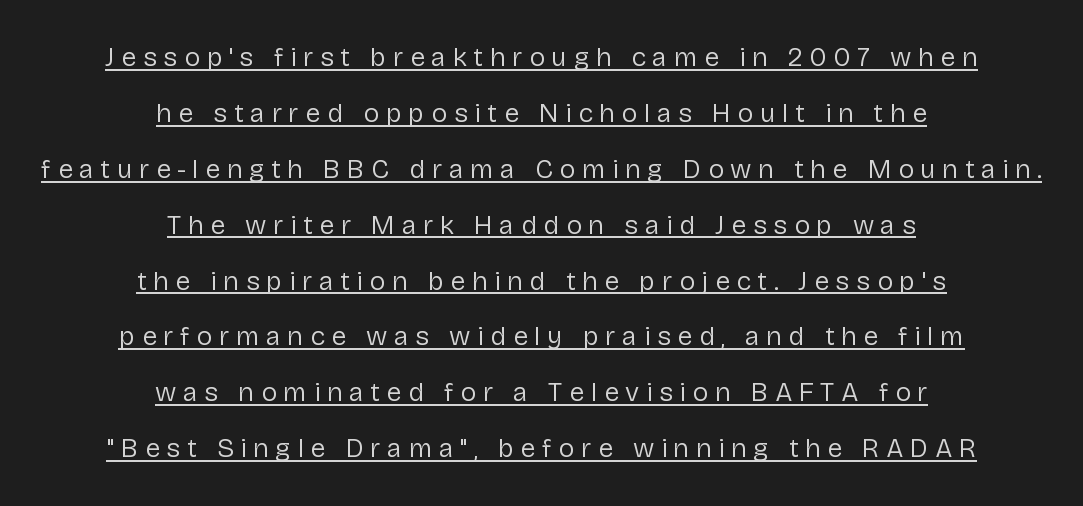
The image shows 27 px text type, upright; set centered, loose line spacing (2.07x), unusually wide letter spacing (+0.24 em), underlined.
